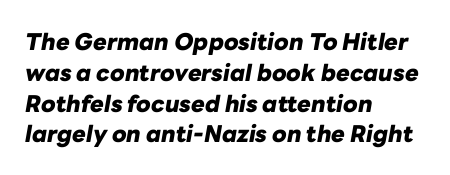
The image shows 23 px bold type, italic (leaning right); set left-aligned, normal line spacing (1.34x), normal letter spacing, not underlined.
